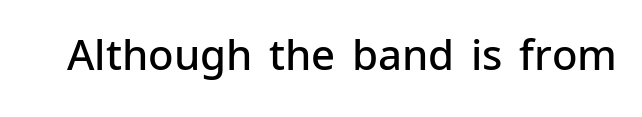
{"serif": "no", "italic": "no", "bold": "semi", "weight": "semibold", "width": "normal", "stroke_contrast": "low", "x_height": "medium", "monospaced": "no", "underline": "no", "letter_spacing": "normal", "letter_spacing_em": 0.0, "glyph_px": 42}
